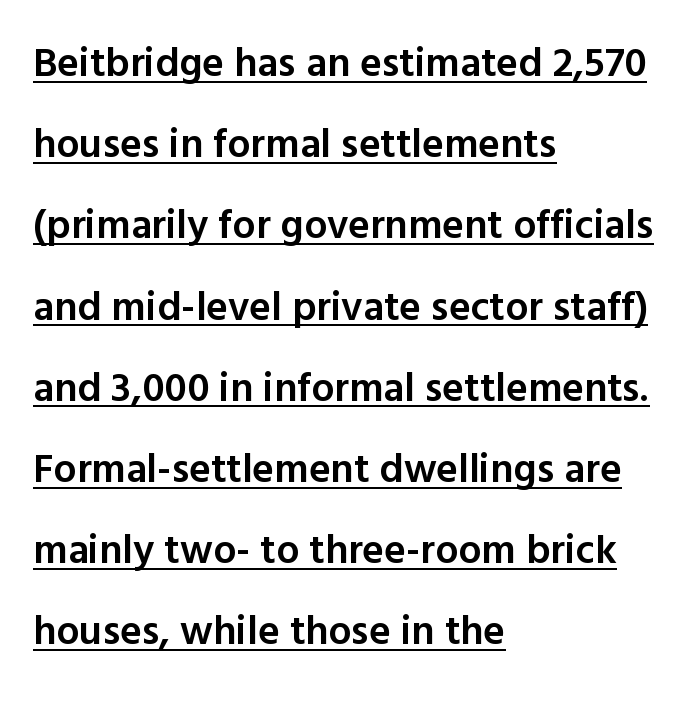
{"serif": "no", "italic": "no", "bold": "semi", "weight": "semibold", "width": "normal", "x_height": "medium", "monospaced": "no", "underline": "yes", "align": "left", "line_spacing": "loose", "line_spacing_ratio": 1.98, "letter_spacing": "normal", "letter_spacing_em": 0.0, "glyph_px": 41}
